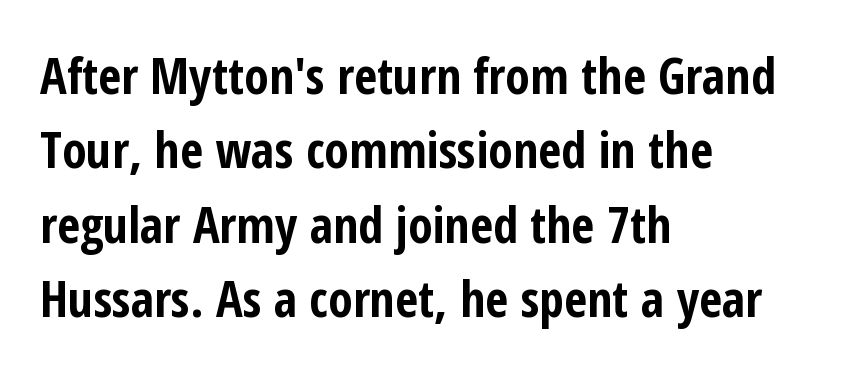
Bare-footed words on every line. Rows of type keep a routine distance in the vertical direction. The letters advance in unequal steps, a hallmark of proportional type. The sample has been set heavy, in full bold. Is the block centered? No — it sits flush against the left margin.
